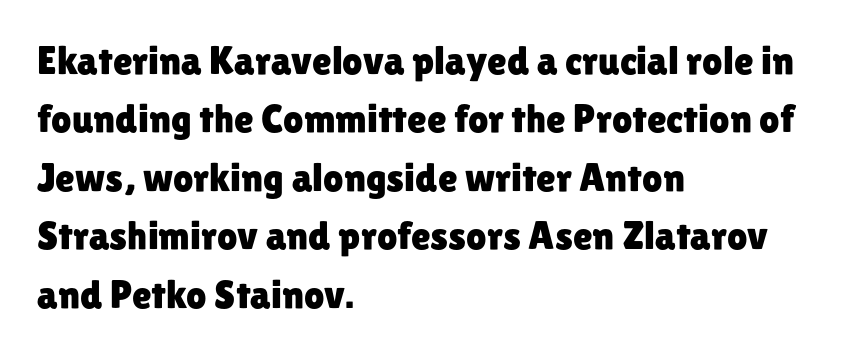
Q: Is the text italic (slanted)? A: No, it is upright.
Q: Is the typeface a serif or a sans-serif typeface? A: Sans-serif.
Q: Is the text underlined? A: No.
Q: How is the paragraph aligned? A: Left-aligned.
Q: Is the spacing between letters normal or unusually wide? A: Normal.
Q: Is the spacing between lines tight, normal or loose? A: Normal.
Q: Width (condensed, normal, or wide)? A: Normal.
Q: Stroke contrast? A: Low.
Q: x-height? A: Medium.
Q: Monospaced? A: No.
